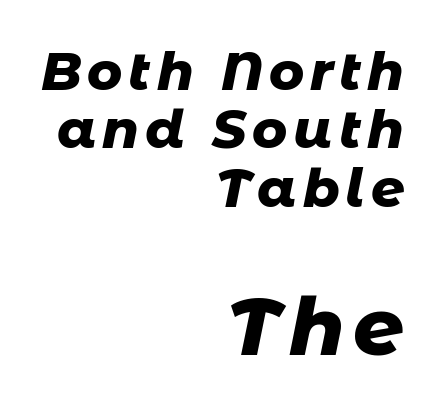
Q: Is the text bold? A: Yes.
Q: Is the text italic (slanted)? A: Yes, it leans right by about 11 degrees.
Q: Is the text underlined? A: No.
Q: How is the paragraph aligned? A: Right-aligned.
Q: Is the spacing between lines tight, normal or loose? A: Tight.
Q: Which block of text is set in a larger size, the first (top) or the second (bottom)? A: The second (bottom) one.
Q: Width (condensed, normal, or wide)? A: Normal.
Q: Stroke contrast? A: Low.
Q: x-height? A: Medium.
Q: Monospaced? A: No.
